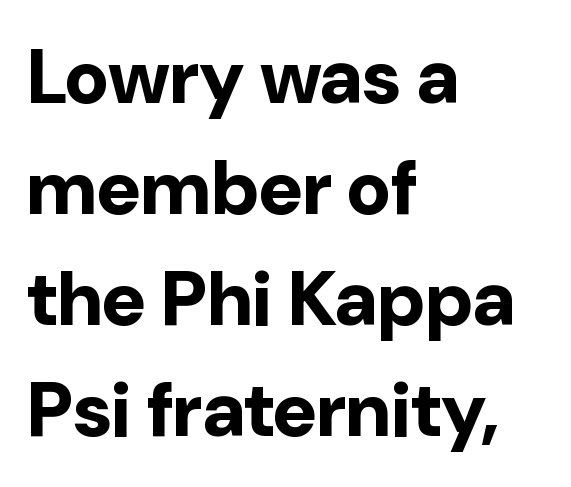
The image shows 76 px bold sans-serif type, upright; set left-aligned, normal line spacing (1.46x), normal letter spacing, not underlined; low stroke contrast and a medium x-height.
